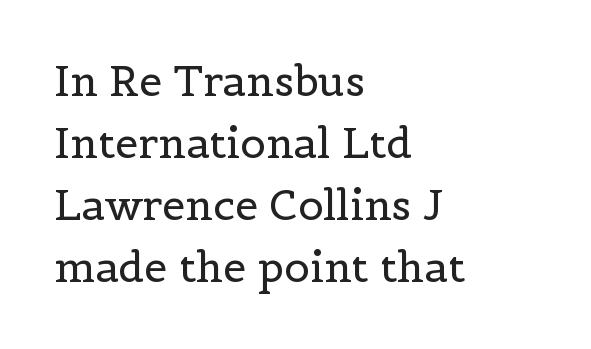
Q: Is the text bold? A: No.
Q: Is the text italic (slanted)? A: No, it is upright.
Q: Is the typeface a serif or a sans-serif typeface? A: Serif.
Q: Is the text underlined? A: No.
Q: How is the paragraph aligned? A: Left-aligned.
Q: Is the spacing between letters normal or unusually wide? A: Normal.
Q: Is the spacing between lines tight, normal or loose? A: Normal.
Q: Width (condensed, normal, or wide)? A: Normal.
Q: x-height? A: Medium.
Q: Monospaced? A: No.
